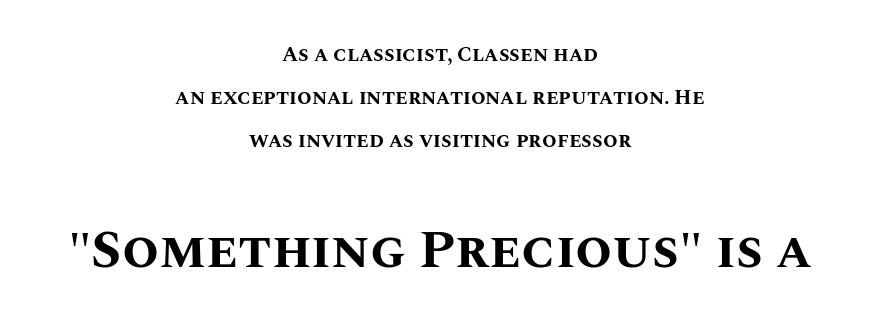
The image shows 53 px bold type, upright; set centered, loose line spacing (2.05x), normal letter spacing, not underlined; the second (bottom) block is 2.52x larger; medium stroke contrast and a large x-height.
